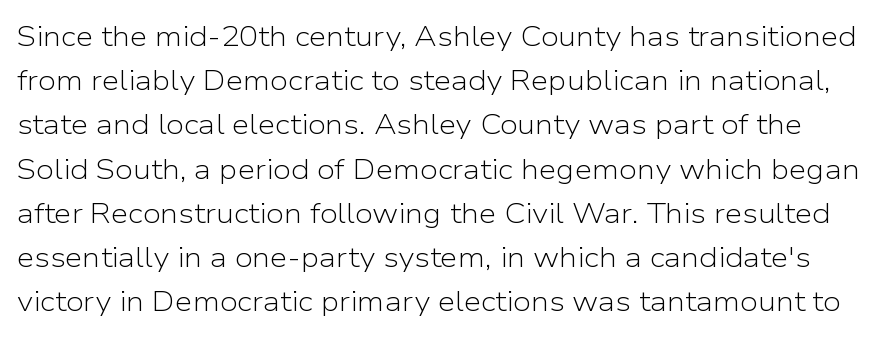
{"serif": "no", "italic": "no", "bold": "no", "weight": "light", "width": "normal", "stroke_contrast": "low", "x_height": "medium", "monospaced": "no", "underline": "no", "line_spacing": "normal", "line_spacing_ratio": 1.58, "letter_spacing": "normal", "letter_spacing_em": 0.0, "glyph_px": 28}
